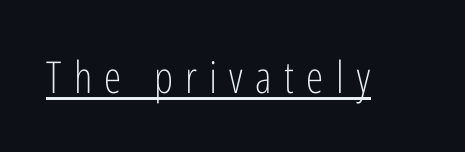
Q: Is the text bold? A: No.
Q: Is the text italic (slanted)? A: No, it is upright.
Q: Is the typeface a serif or a sans-serif typeface? A: Sans-serif.
Q: Is the text underlined? A: Yes.
Q: Is the spacing between letters normal or unusually wide? A: Unusually wide.
Q: Width (condensed, normal, or wide)? A: Condensed.
Q: Stroke contrast? A: Low.
Q: x-height? A: Medium.
Q: Monospaced? A: No.
